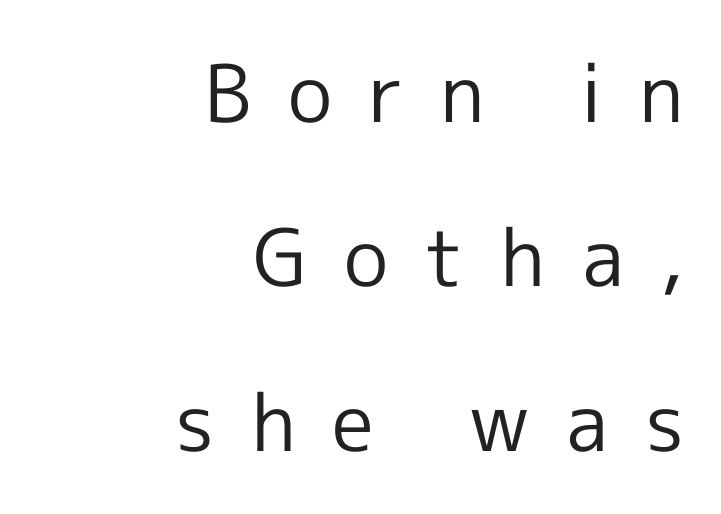
The image shows 79 px regular-weight sans-serif type, upright; set right-aligned, loose line spacing (2.08x), unusually wide letter spacing (+0.46 em), not underlined; a medium x-height.
